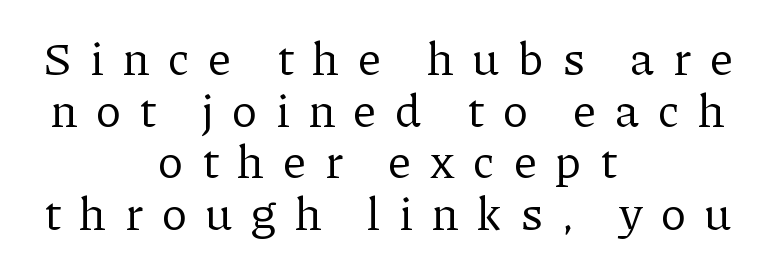
The image shows 47 px regular-weight serif type, upright; set centered, tight line spacing (1.1x), unusually wide letter spacing (+0.39 em), not underlined; low stroke contrast and a medium x-height.
